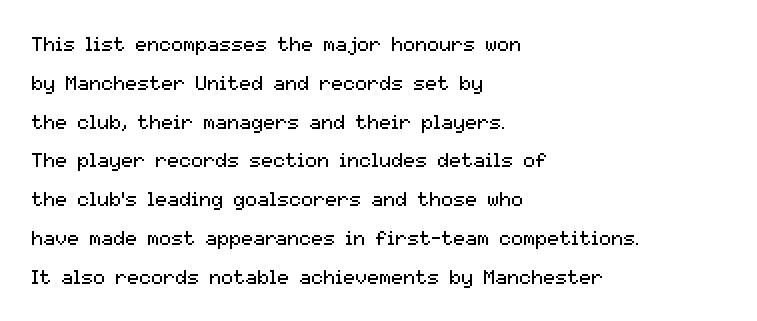
Q: Is the text bold? A: No.
Q: Is the text italic (slanted)? A: No, it is upright.
Q: Is the text underlined? A: No.
Q: How is the paragraph aligned? A: Left-aligned.
Q: Is the spacing between letters normal or unusually wide? A: Normal.
Q: Is the spacing between lines tight, normal or loose? A: Loose.
